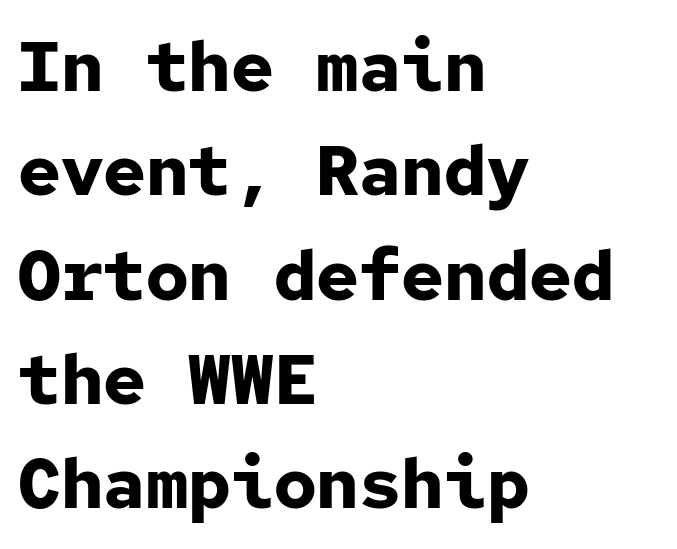
Q: Is the text bold? A: Yes.
Q: Is the text italic (slanted)? A: No, it is upright.
Q: Is the typeface a serif or a sans-serif typeface? A: Sans-serif.
Q: Is the text underlined? A: No.
Q: How is the paragraph aligned? A: Left-aligned.
Q: Is the spacing between letters normal or unusually wide? A: Normal.
Q: Is the spacing between lines tight, normal or loose? A: Normal.
Q: Width (condensed, normal, or wide)? A: Normal.
Q: Stroke contrast? A: Low.
Q: x-height? A: Medium.
Q: Monospaced? A: Yes.
